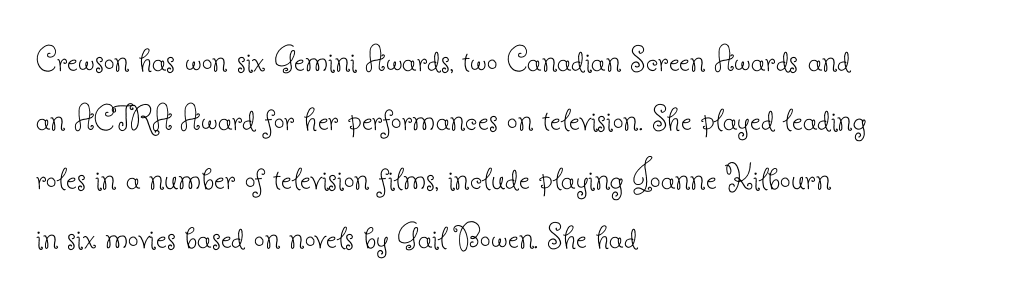
Rows of type keep a routine distance in the vertical direction. These lines are rendered in a variable-pitch font. There is no visible air inserted between adjacent glyphs. The string is rendered with underlining switched off.
